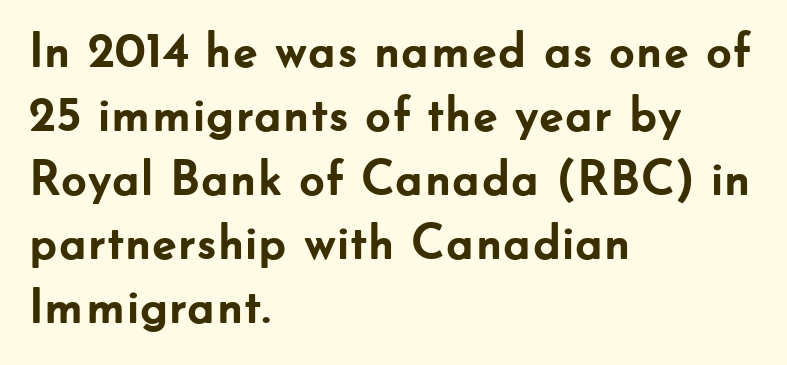
The image shows 50 px semibold sans-serif type, upright; set left-aligned, normal line spacing (1.28x), normal letter spacing, not underlined; low stroke contrast and a small x-height.
